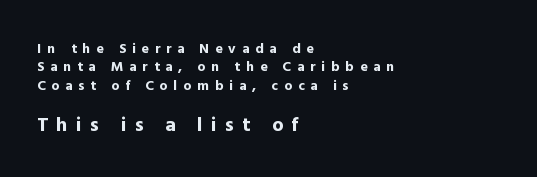
{"italic": "no", "bold": "yes", "underline": "no", "align": "left", "line_spacing": "normal", "line_spacing_ratio": 1.31, "letter_spacing": "wide", "letter_spacing_em": 0.42, "larger_block": "second", "size_ratio": 1.43, "glyph_px": 20}
